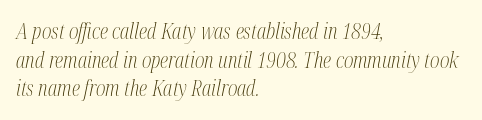
{"italic": "yes", "lean": "right", "slant_degrees": 12, "bold": "no", "underline": "no", "align": "left", "line_spacing": "normal", "line_spacing_ratio": 1.36, "letter_spacing": "normal", "letter_spacing_em": 0.0, "glyph_px": 21}
